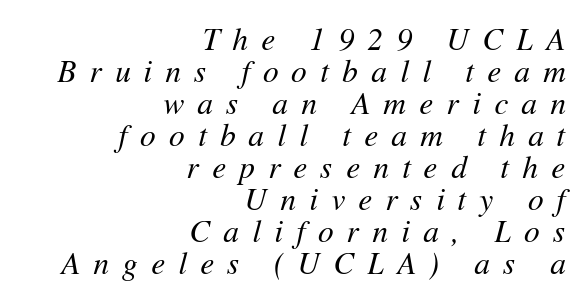
Q: Is the text bold? A: No.
Q: Is the text italic (slanted)? A: Yes, it leans right by about 11 degrees.
Q: Is the text underlined? A: No.
Q: How is the paragraph aligned? A: Right-aligned.
Q: Is the spacing between letters normal or unusually wide? A: Unusually wide.
Q: Is the spacing between lines tight, normal or loose? A: Tight.
Q: Width (condensed, normal, or wide)? A: Normal.
Q: Stroke contrast? A: Medium.
Q: x-height? A: Medium.
Q: Monospaced? A: No.
